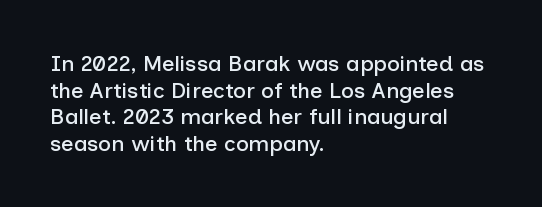
{"italic": "no", "underline": "no", "align": "left", "line_spacing_ratio": 1.21, "letter_spacing": "normal", "letter_spacing_em": 0.0, "glyph_px": 22}
